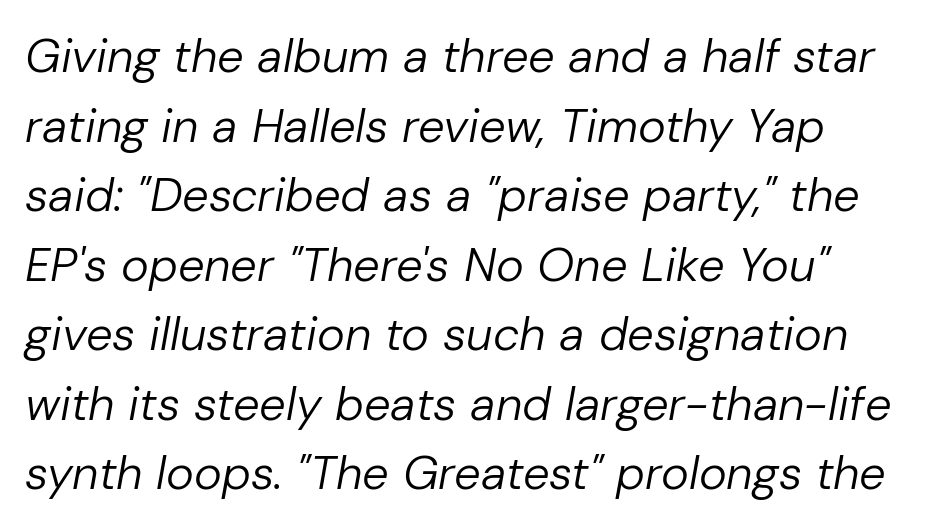
The image shows 47 px regular-weight type, italic (leaning right); set left-aligned, normal line spacing (1.48x), normal letter spacing, not underlined; low stroke contrast and a medium x-height.
